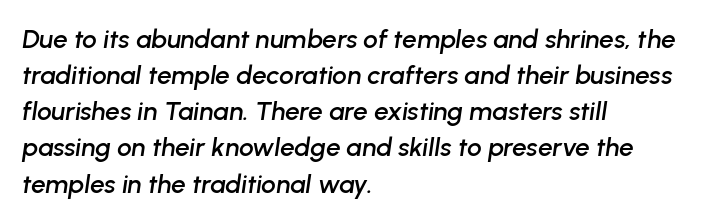
{"italic": "yes", "lean": "right", "slant_degrees": 8, "underline": "no", "align": "left", "line_spacing": "normal", "line_spacing_ratio": 1.39, "letter_spacing": "normal", "letter_spacing_em": 0.0, "glyph_px": 26}
